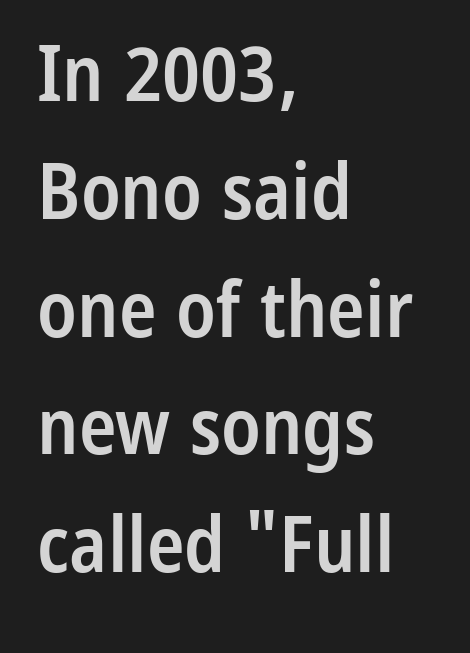
{"serif": "no", "italic": "no", "bold": "semi", "weight": "semibold", "width": "condensed", "stroke_contrast": "low", "x_height": "medium", "monospaced": "no", "underline": "no", "align": "left", "line_spacing": "normal", "line_spacing_ratio": 1.51, "letter_spacing": "normal", "letter_spacing_em": 0.0, "glyph_px": 78}
